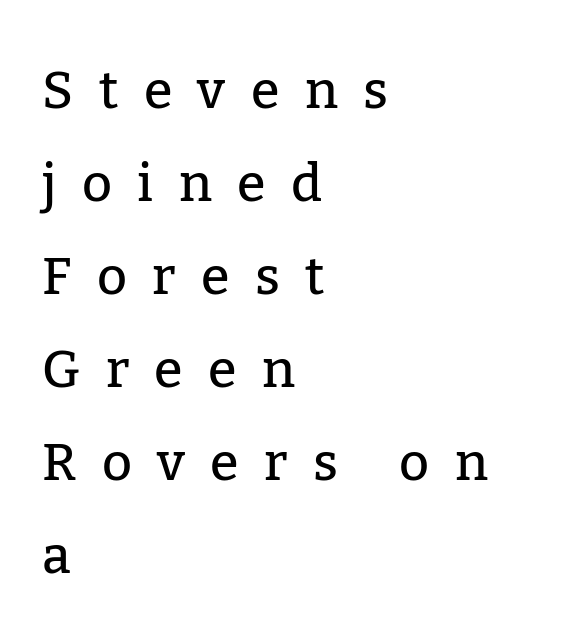
The letters carry serifs — small finishing strokes at the ends of their stems. Notice how the passage keeps a crisp vertical edge on the left only. The face used here is rendered with a markedly widened letterfit. Posture: straight, roman, zero tilt. Descenders are the only things crossing below the line. Think of a printed novel: that variable character pitch is what you see here.
